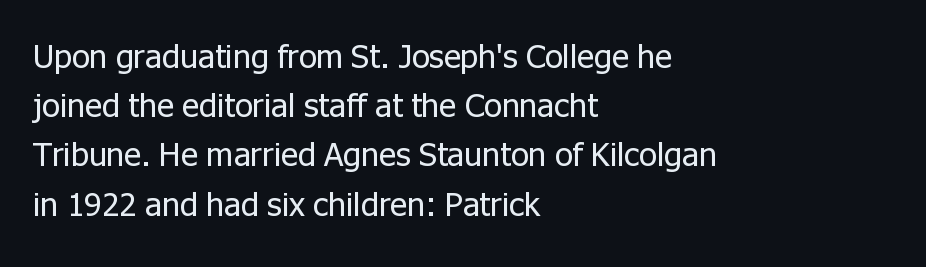
The image shows 33 px regular-weight sans-serif type, upright; set left-aligned, normal line spacing (1.49x), normal letter spacing, not underlined; low stroke contrast and a medium x-height.
